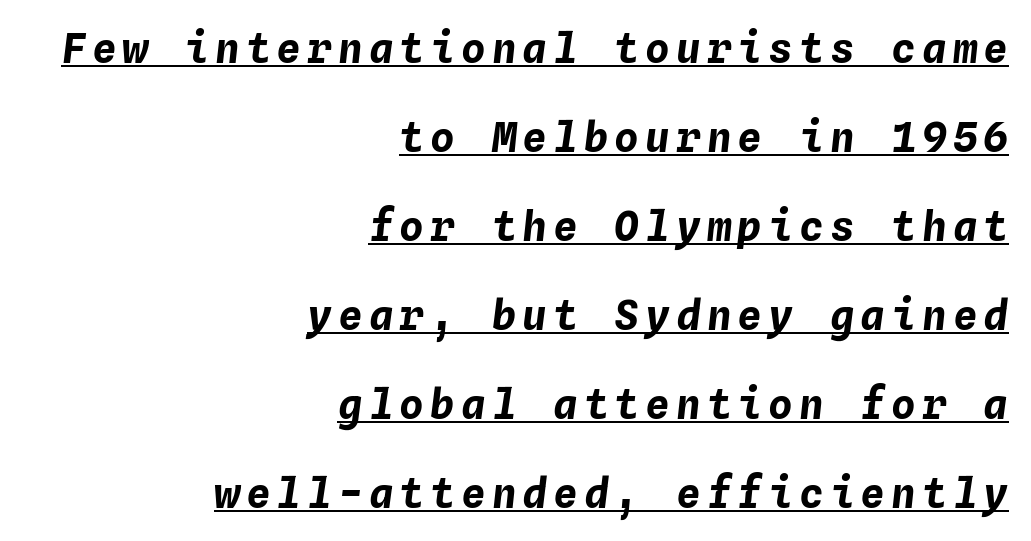
The image shows 41 px bold type, italic (leaning right), monospaced; set right-aligned, loose line spacing (2.17x), underlined; low stroke contrast and a medium x-height.
